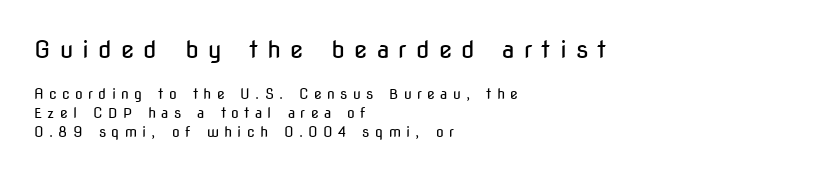
The type sits square on the baseline with zero lean. No heavy texture on the line: the type isn't bold. The block sitting higher on the canvas is the one with enlarged characters. Honestly, the row spacing looks completely unremarkable. The space beneath each line is pristine and unruled. How are the letters spaced? Widely, with obvious added tracking.
